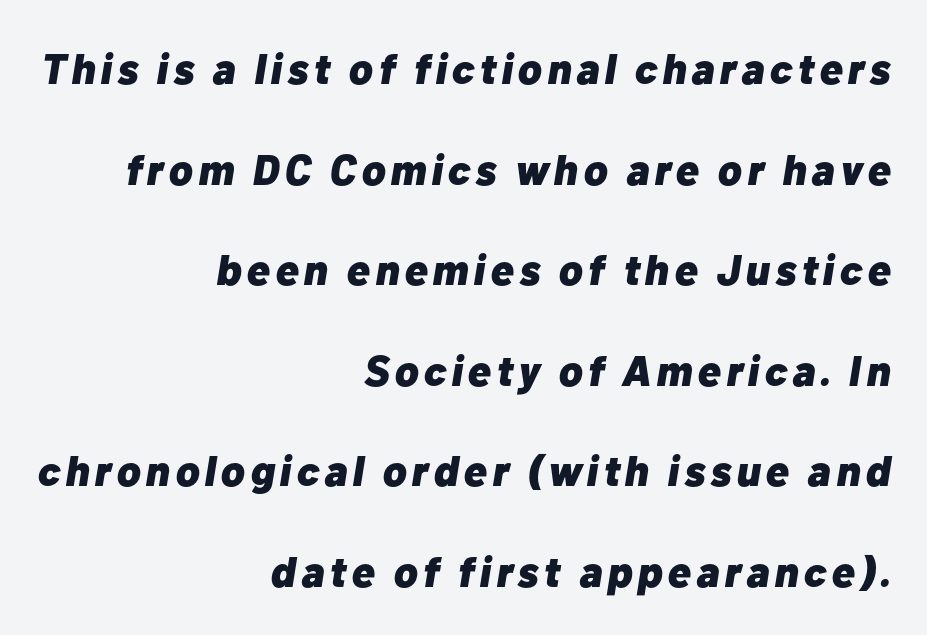
{"italic": "yes", "lean": "right", "slant_degrees": 10, "bold": "yes", "weight": "heavy", "width": "normal", "stroke_contrast": "low", "x_height": "medium", "monospaced": "no", "underline": "no", "align": "right", "line_spacing": "loose", "line_spacing_ratio": 2.34, "glyph_px": 43}
